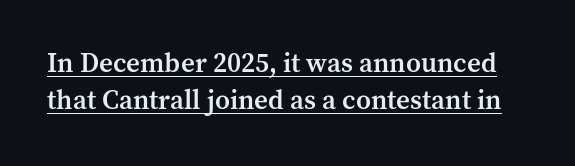
The image shows 27 px text type, upright; set normal line spacing (1.37x), normal letter spacing, underlined.
